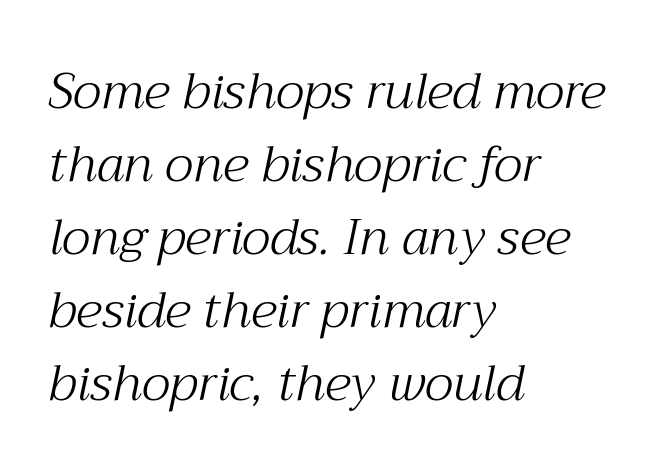
Weight: not bold — regular or lighter. The whole block is typeset with a tilt. Every row of glyphs begins at an identical x-position on the left. Yep, those are serifs on the letters. Each row of text sits above clean, open space.
